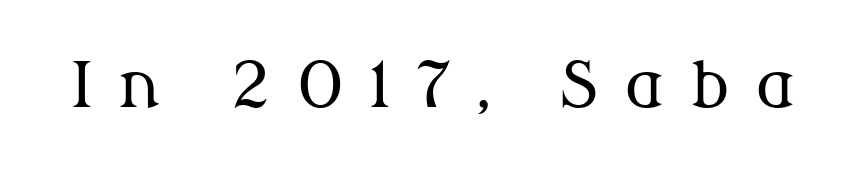
{"serif": "yes", "italic": "no", "bold": "no", "weight": "regular", "width": "normal", "stroke_contrast": "medium", "x_height": "medium", "monospaced": "no", "underline": "no", "letter_spacing": "wide", "letter_spacing_em": 0.43, "glyph_px": 63}
